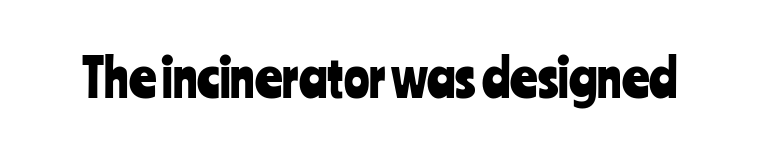
Q: Is the text italic (slanted)? A: No, it is upright.
Q: Is the typeface a serif or a sans-serif typeface? A: Sans-serif.
Q: Is the text underlined? A: No.
Q: Is the spacing between letters normal or unusually wide? A: Normal.
Q: Width (condensed, normal, or wide)? A: Condensed.
Q: Stroke contrast? A: Low.
Q: x-height? A: Medium.
Q: Monospaced? A: No.
